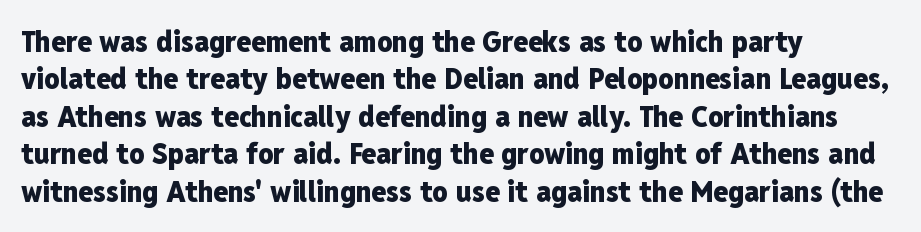
The image shows 30 px heavy, condensed sans-serif type, upright; set left-aligned, normal line spacing (1.25x), normal letter spacing, not underlined; low stroke contrast and a medium x-height.
